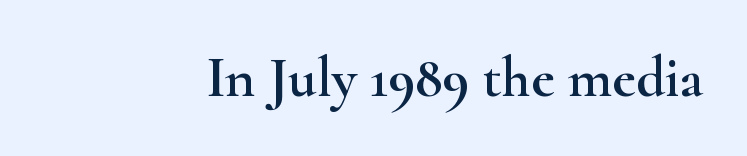
How are the letters spaced? Ordinarily, with no added tracking. Note the varied advance widths — an 'i' is clearly narrower than an 'm'. The text was rendered using a seriffed face with decorative stroke endings. The string is rendered with underlining switched off. No italicization has been applied; the sample stays upright.
